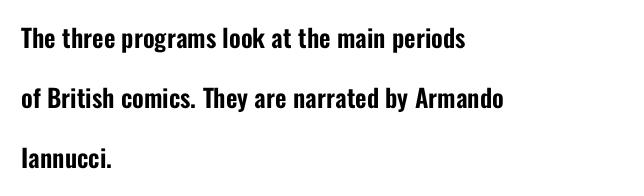
Lines of text with bare space underneath. Line spacing here is loose. The typesetter chose a ragged-right arrangement here. Words appear dense and cohesive because spacing is normal.
